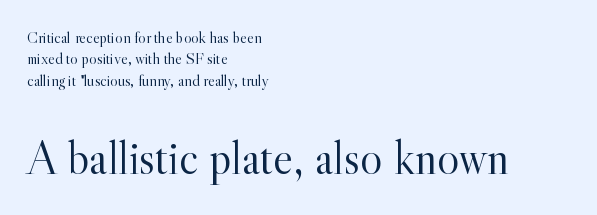
Q: Is the text bold? A: No.
Q: Is the text italic (slanted)? A: No, it is upright.
Q: Is the typeface a serif or a sans-serif typeface? A: Serif.
Q: Is the text underlined? A: No.
Q: How is the paragraph aligned? A: Left-aligned.
Q: Is the spacing between letters normal or unusually wide? A: Normal.
Q: Is the spacing between lines tight, normal or loose? A: Normal.
Q: Which block of text is set in a larger size, the first (top) or the second (bottom)? A: The second (bottom) one.
Q: Width (condensed, normal, or wide)? A: Normal.
Q: x-height? A: Small.
Q: Monospaced? A: No.
